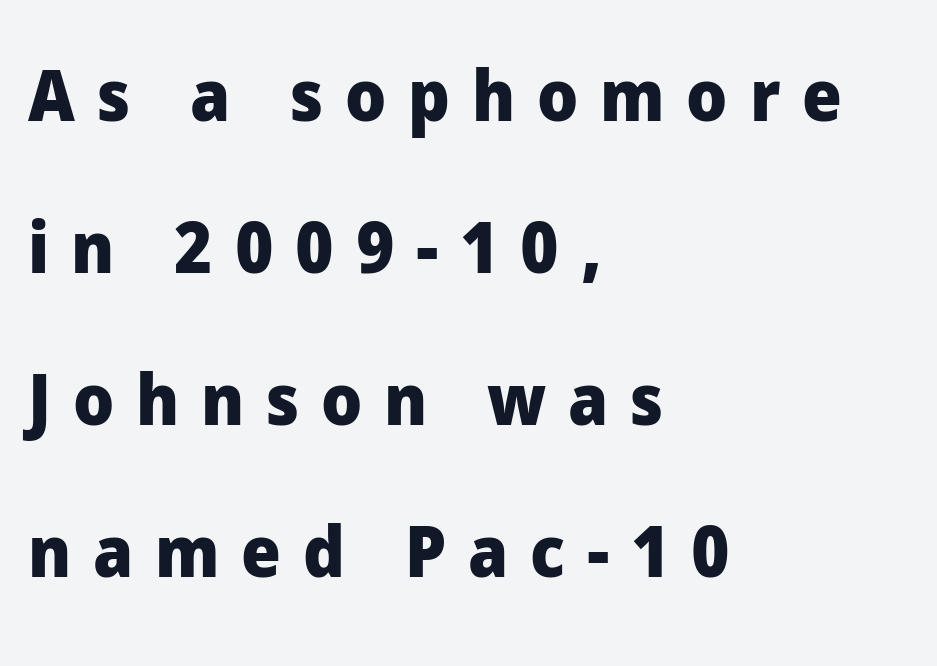
The image shows 70 px heavy sans-serif type, upright; set left-aligned, loose line spacing (2.17x), unusually wide letter spacing (+0.31 em), not underlined; low stroke contrast and a medium x-height.
